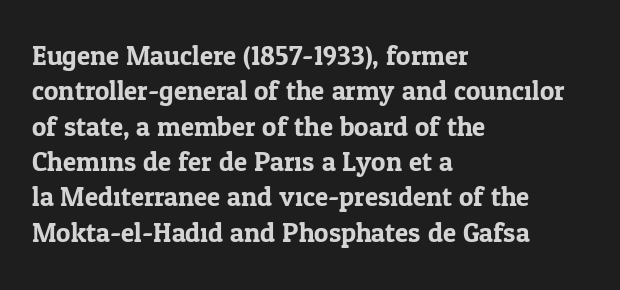
Q: Is the text italic (slanted)? A: No, it is upright.
Q: Is the text underlined? A: No.
Q: How is the paragraph aligned? A: Left-aligned.
Q: Is the spacing between letters normal or unusually wide? A: Normal.
Q: Is the spacing between lines tight, normal or loose? A: Normal.
